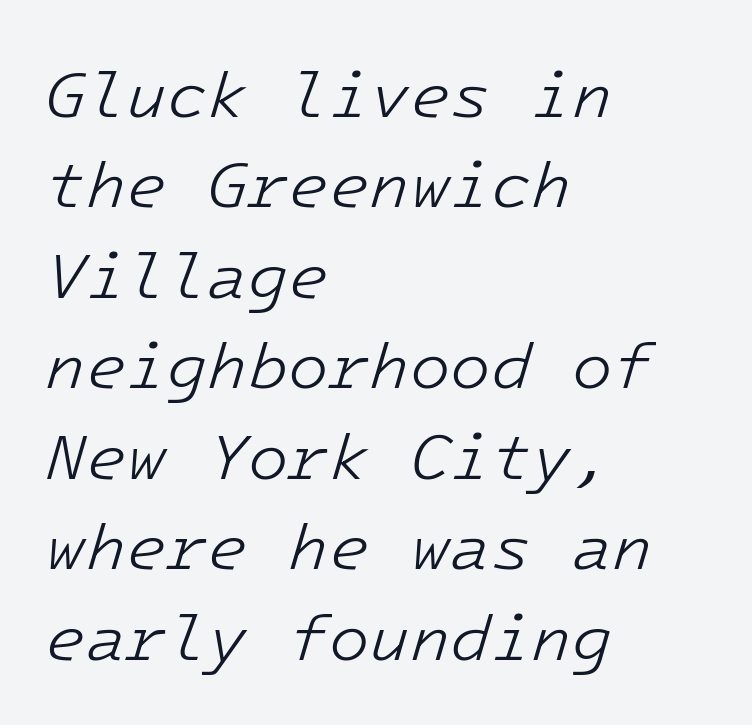
{"italic": "yes", "lean": "right", "slant_degrees": 16, "bold": "no", "weight": "light", "width": "normal", "stroke_contrast": "low", "x_height": "medium", "monospaced": "yes", "underline": "no", "align": "left", "line_spacing": "normal", "line_spacing_ratio": 1.37, "letter_spacing": "normal", "letter_spacing_em": 0.0, "glyph_px": 66}
